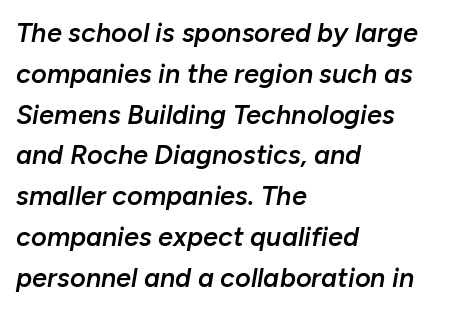
No extra tracking has been applied to these lines. Horizontal alignment here is leftward, the default for most running prose. The baseline area is clear. Looking at the ascenders, they clearly lean. Compared with typical paragraphs, the rows here are spaced about the same.
